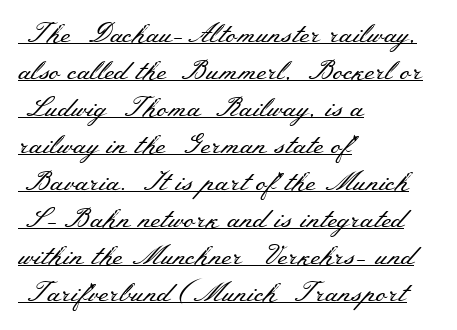
The image shows 27 px text type; set left-aligned, normal line spacing (1.37x), normal letter spacing, underlined.
